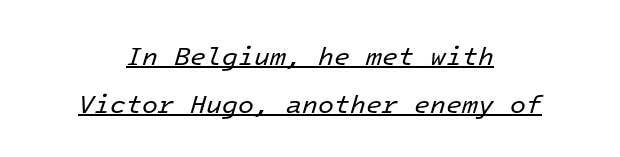
{"italic": "yes", "lean": "right", "slant_degrees": 16, "bold": "no", "underline": "yes", "align": "center", "line_spacing_ratio": 1.84, "letter_spacing": "normal", "letter_spacing_em": 0.0, "glyph_px": 26}
